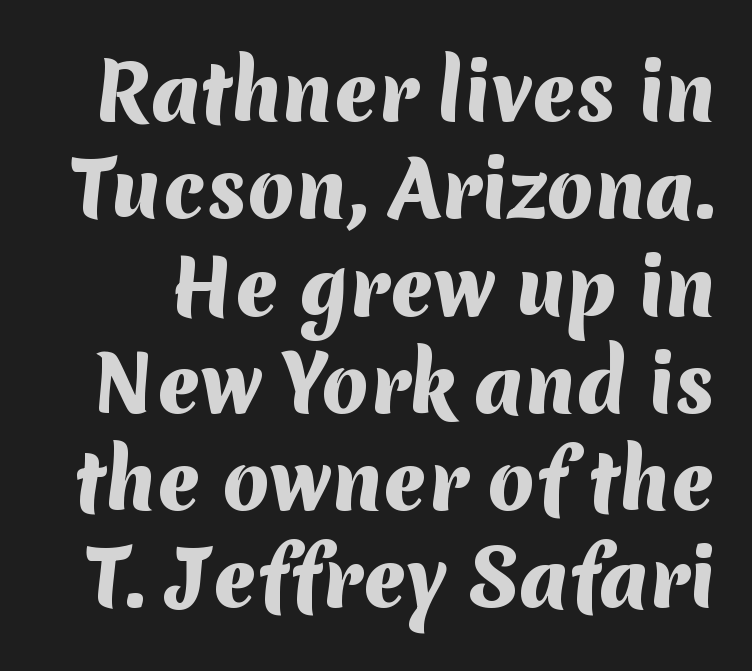
The leading is moderate, giving the passage an even texture. The letters carry no serifs — their stems end cleanly without finishing strokes. Here the glyphs are tracked normally, forming tight word shapes. In terms of weight, the rendering is a true, heavy bold. Varying glyph widths throughout — classic text-font behaviour. Only glyphs here, with clear space below each row.
